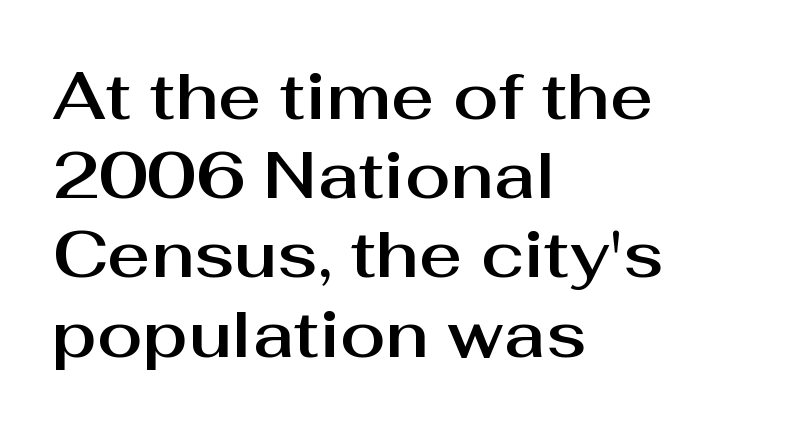
{"serif": "no", "italic": "no", "width": "normal", "stroke_contrast": "medium", "x_height": "medium", "monospaced": "no", "underline": "no", "align": "left", "line_spacing_ratio": 1.2, "letter_spacing": "normal", "letter_spacing_em": 0.0, "glyph_px": 66}
